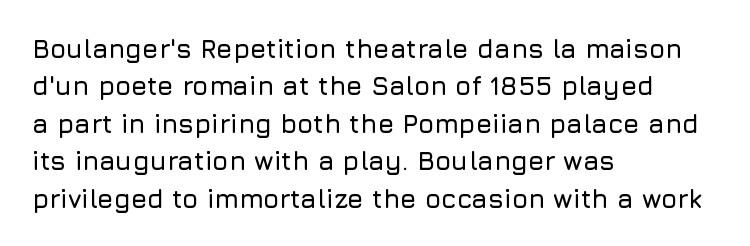
The image shows 26 px text type, upright; set left-aligned, normal line spacing (1.44x), normal letter spacing, not underlined.
